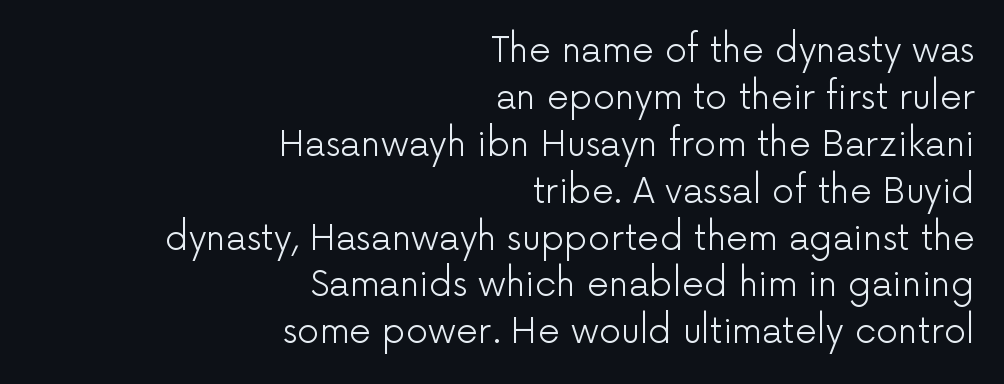
Q: Is the text bold? A: No.
Q: Is the text italic (slanted)? A: No, it is upright.
Q: Is the typeface a serif or a sans-serif typeface? A: Sans-serif.
Q: Is the text underlined? A: No.
Q: How is the paragraph aligned? A: Right-aligned.
Q: Is the spacing between letters normal or unusually wide? A: Normal.
Q: Is the spacing between lines tight, normal or loose? A: Normal.
Q: Width (condensed, normal, or wide)? A: Normal.
Q: Stroke contrast? A: Low.
Q: x-height? A: Medium.
Q: Monospaced? A: No.
